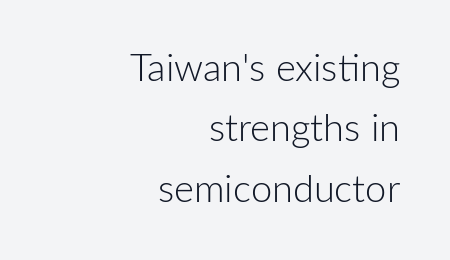
{"serif": "no", "italic": "no", "bold": "no", "weight": "light", "width": "normal", "stroke_contrast": "low", "x_height": "medium", "monospaced": "no", "underline": "no", "align": "right", "line_spacing": "normal", "line_spacing_ratio": 1.59, "letter_spacing": "normal", "letter_spacing_em": 0.0, "glyph_px": 38}
